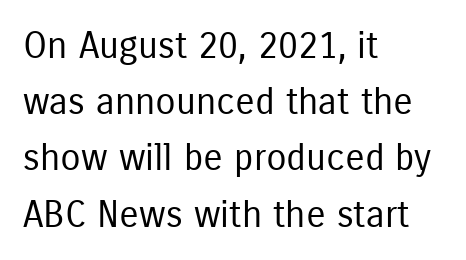
{"serif": "no", "italic": "no", "bold": "no", "weight": "regular", "width": "condensed", "stroke_contrast": "low", "x_height": "medium", "monospaced": "no", "underline": "no", "align": "left", "line_spacing": "normal", "line_spacing_ratio": 1.52, "letter_spacing": "normal", "letter_spacing_em": 0.0, "glyph_px": 37}
